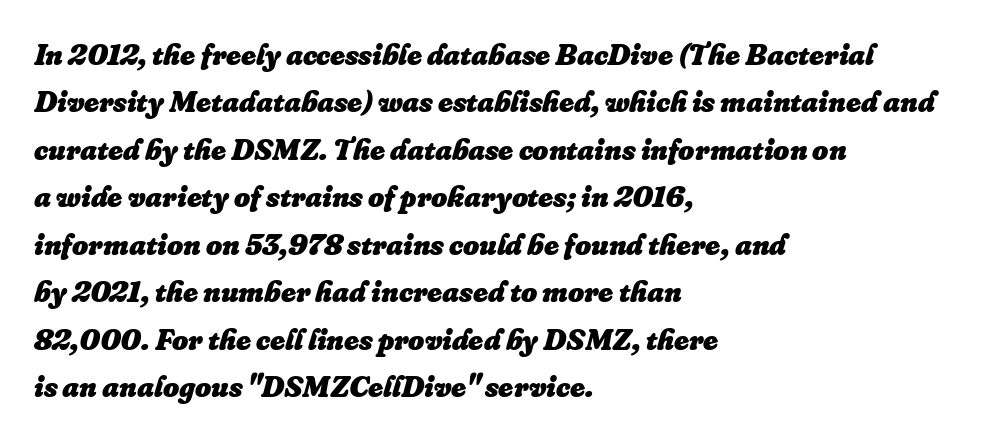
Looks like regular typesetting: each glyph gets only the width it needs. Descender tails drop into unmarked territory. The passage shown leans; its letterforms are oblique. Summary of weight: heavy, a full bold. The line texture is even and compact thanks to regular tracking. One glance says typical: line gaps are just what's usual.
